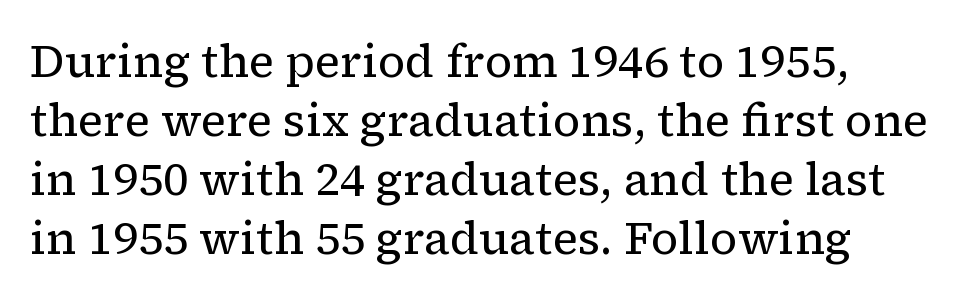
How are the letters spaced? Ordinarily, with no added tracking. Varying glyph widths throughout — classic text-font behaviour. The weight would be labelled regular, book, light, or lighter still. Has an underline been added? It has not.
